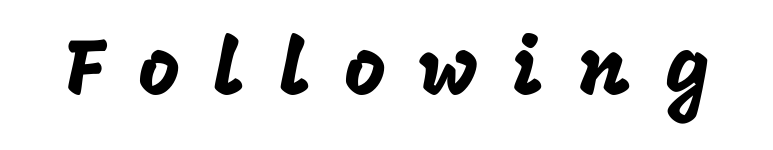
{"serif": "no", "width": "normal", "stroke_contrast": "low", "x_height": "large", "monospaced": "no", "underline": "no", "letter_spacing": "wide", "letter_spacing_em": 0.43, "glyph_px": 80}
